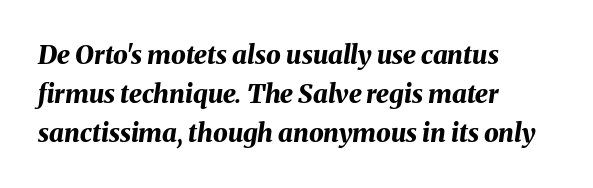
{"italic": "yes", "lean": "right", "slant_degrees": 8, "bold": "yes", "underline": "no", "align": "left", "line_spacing": "normal", "line_spacing_ratio": 1.5, "letter_spacing": "normal", "letter_spacing_em": 0.0, "glyph_px": 26}
